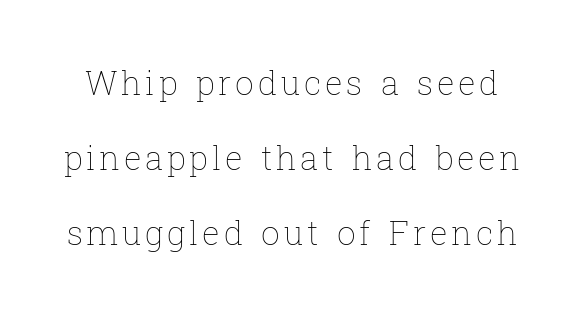
This reads as an unemphasized weight, regular at the heaviest. Descenders hang freely into open space. No italicization has been applied; the sample stays upright. Loosely led — the rows are spread out. You could not count columns in this text — the font is proportionally spaced.
